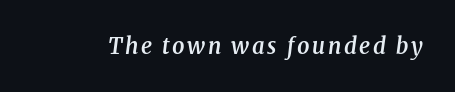
{"italic": "yes", "lean": "right", "slant_degrees": 8, "bold": "semi", "underline": "no", "glyph_px": 22}
